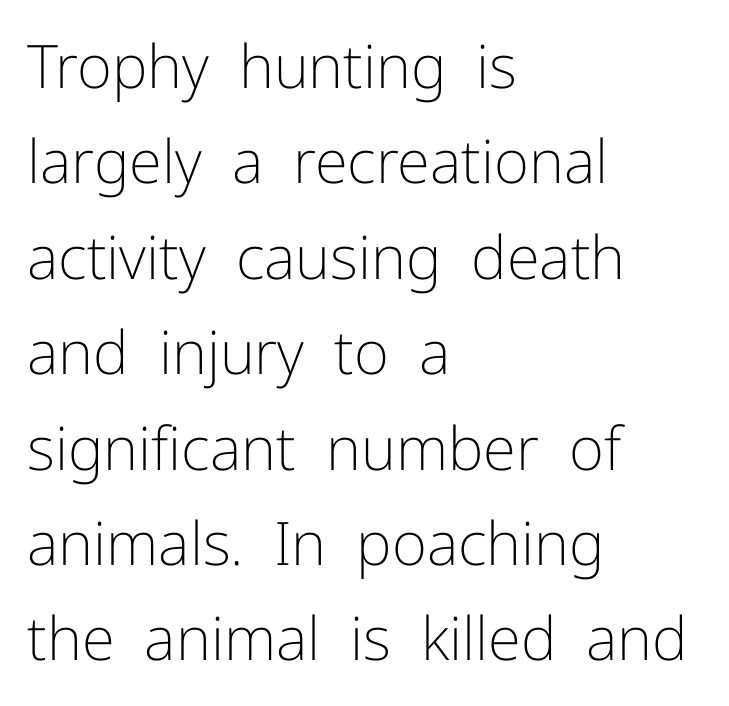
The foot of each line stays bare and open. You could not count columns in this text — the font is proportionally spaced. Reading down the column, the eye jumps a familiar distance to each next line. In terms of letterspacing, this is plain default setting. Unlike italic type, these characters show no tilt at all. In CSS terms this would be text-align: left.
